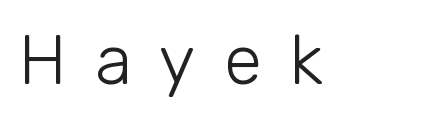
{"serif": "no", "italic": "no", "bold": "no", "weight": "light", "width": "normal", "stroke_contrast": "low", "x_height": "medium", "monospaced": "no", "underline": "no", "letter_spacing": "wide", "letter_spacing_em": 0.4, "glyph_px": 69}
